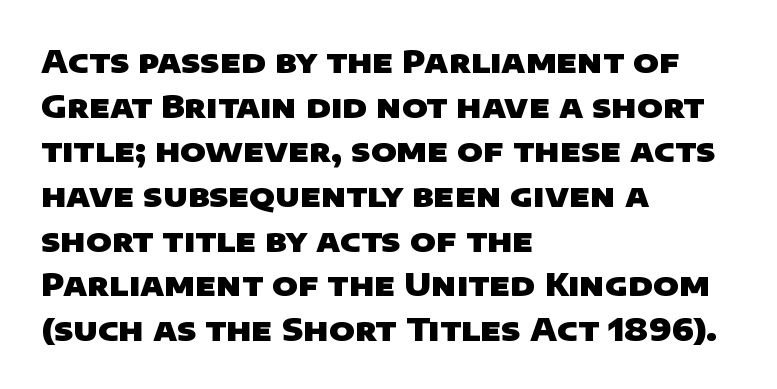
{"serif": "no", "bold": "yes", "weight": "heavy", "width": "wide", "stroke_contrast": "low", "x_height": "large", "monospaced": "no", "underline": "no", "align": "left", "line_spacing": "normal", "line_spacing_ratio": 1.44, "letter_spacing": "normal", "letter_spacing_em": 0.0, "glyph_px": 31}
